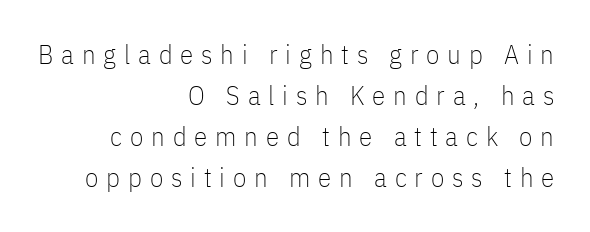
Is the block centered? No — it sits flush against the right margin. The letterforms sit at book weight or below. Nobody drew a line under any word here. The passage shown stacks its lines at a standard gap. Posture: upright roman. Glyph-to-glyph distance is far greater than everyday printed text.
